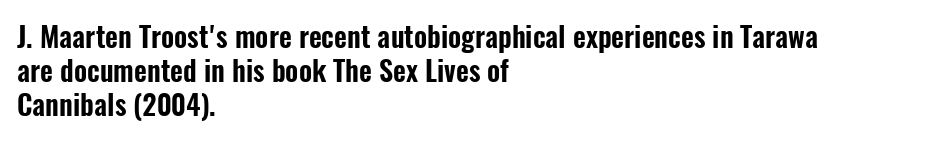
Q: Is the text italic (slanted)? A: No, it is upright.
Q: Is the typeface a serif or a sans-serif typeface? A: Sans-serif.
Q: Is the text underlined? A: No.
Q: How is the paragraph aligned? A: Left-aligned.
Q: Is the spacing between letters normal or unusually wide? A: Normal.
Q: Width (condensed, normal, or wide)? A: Condensed.
Q: Stroke contrast? A: Low.
Q: x-height? A: Medium.
Q: Monospaced? A: No.
